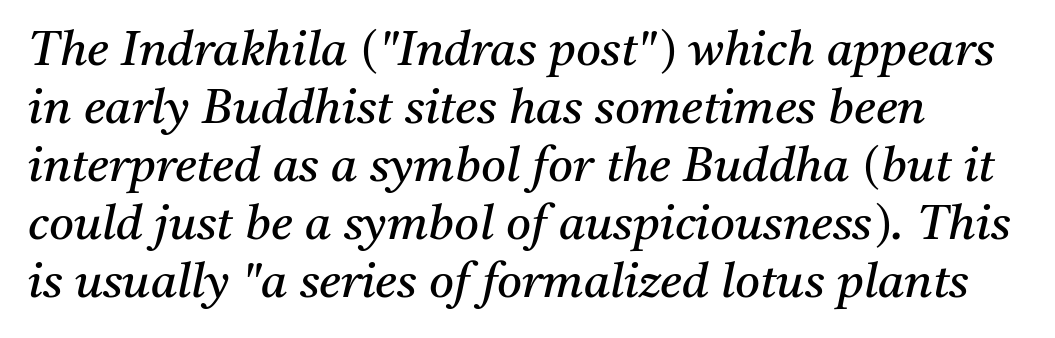
{"serif": "yes", "italic": "yes", "lean": "right", "slant_degrees": 11, "bold": "no", "weight": "regular", "width": "normal", "stroke_contrast": "medium", "x_height": "medium", "monospaced": "no", "underline": "no", "align": "left", "line_spacing_ratio": 1.21, "letter_spacing": "normal", "letter_spacing_em": 0.0, "glyph_px": 48}
